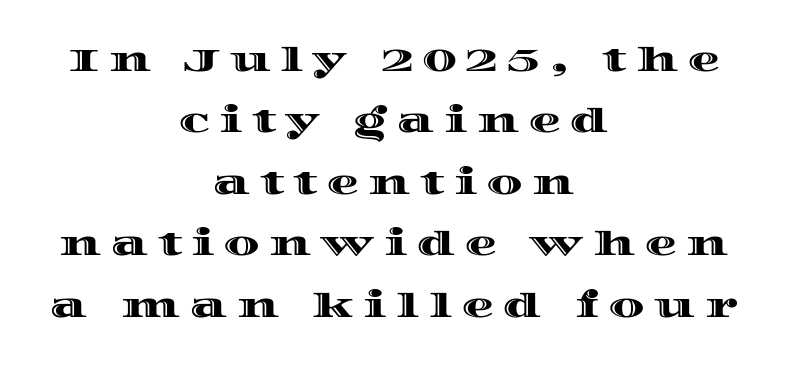
Q: Is the text italic (slanted)? A: No, it is upright.
Q: Is the text underlined? A: No.
Q: How is the paragraph aligned? A: Centered.
Q: Is the spacing between letters normal or unusually wide? A: Unusually wide.
Q: Is the spacing between lines tight, normal or loose? A: Loose.
Q: Width (condensed, normal, or wide)? A: Wide.
Q: x-height? A: Large.
Q: Monospaced? A: No.
